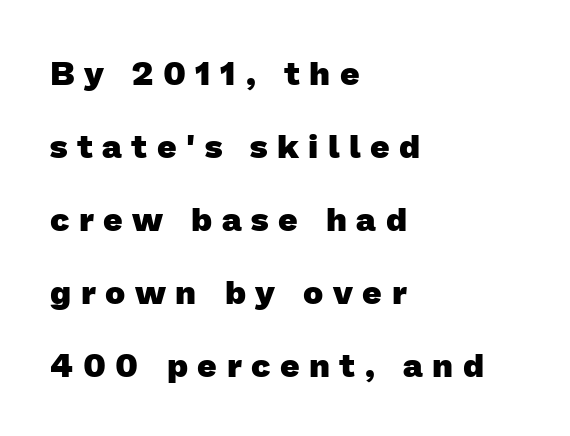
The image shows 34 px heavy sans-serif type; set left-aligned, loose line spacing (2.15x), unusually wide letter spacing (+0.28 em), not underlined; low stroke contrast and a medium x-height.
